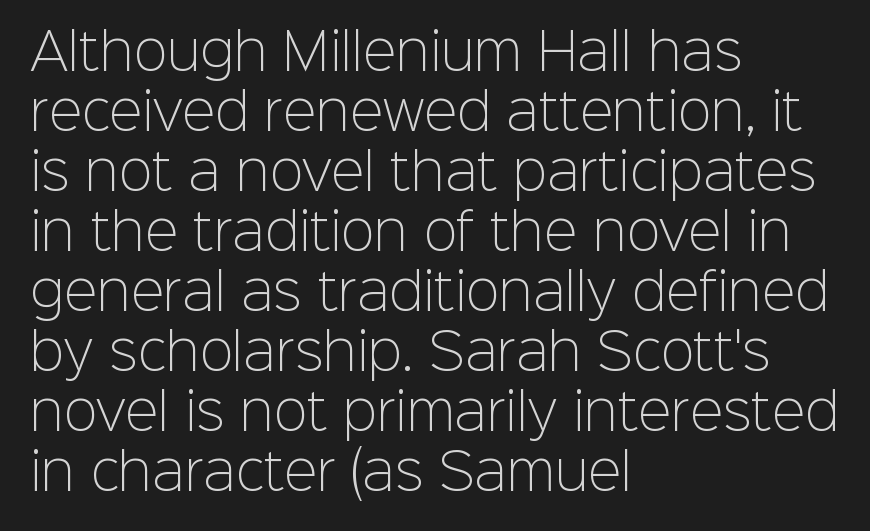
The image shows 50 px light sans-serif type, upright; set left-aligned, line spacing 1.2x, normal letter spacing, not underlined; low stroke contrast and a medium x-height.
